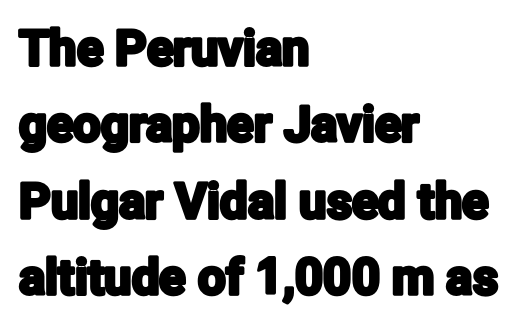
The typeface chosen for these lines omits serifs. Every character sits straight up, as roman type does. Words appear dense and cohesive because spacing is normal. Line beginnings align vertically; line endings do not.
